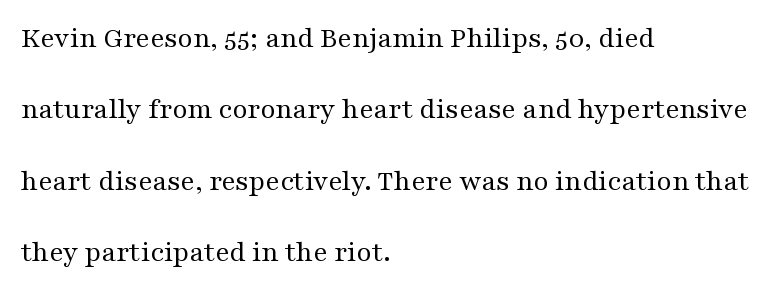
The image shows 29 px regular-weight, wide serif type, upright; set left-aligned, loose line spacing (2.46x), normal letter spacing, not underlined; medium stroke contrast and a medium x-height.
